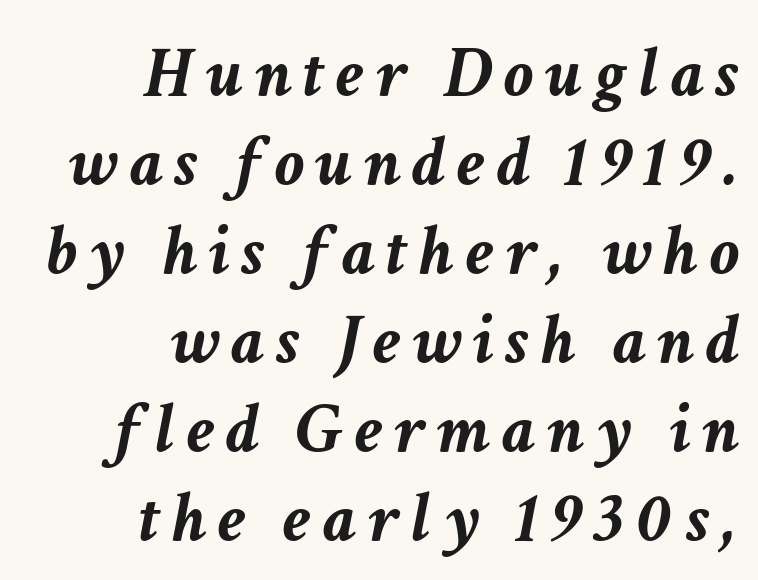
The image shows 73 px semibold type, italic (leaning right); set right-aligned, line spacing 1.22x, not underlined; low stroke contrast and a medium x-height.
